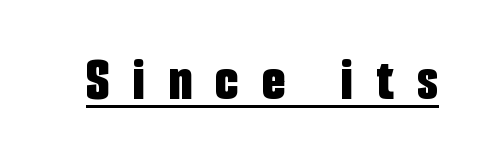
{"serif": "no", "italic": "no", "bold": "yes", "weight": "bold", "width": "condensed", "stroke_contrast": "low", "x_height": "medium", "monospaced": "no", "underline": "yes", "letter_spacing": "wide", "letter_spacing_em": 0.37, "glyph_px": 62}
